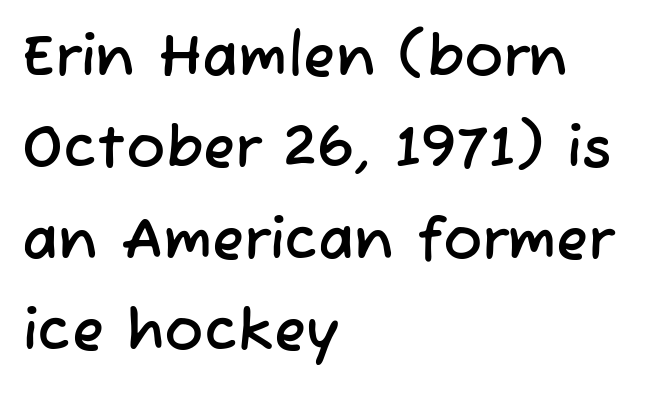
Q: Is the typeface a serif or a sans-serif typeface? A: Sans-serif.
Q: Is the text underlined? A: No.
Q: How is the paragraph aligned? A: Left-aligned.
Q: Is the spacing between letters normal or unusually wide? A: Normal.
Q: Is the spacing between lines tight, normal or loose? A: Normal.
Q: Width (condensed, normal, or wide)? A: Normal.
Q: Stroke contrast? A: Low.
Q: x-height? A: Medium.
Q: Monospaced? A: No.
